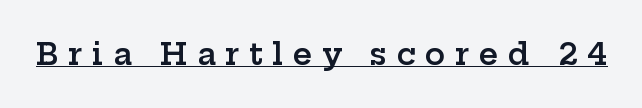
Letterform terminals end in serifs throughout the passage. Between one letter and the next there's a generous, obvious gap. Rendered with straight, roman letterforms. Each glyph is drawn with semibold strokes, heavier than normal yet not fully bold. Decoration check: the copy is underlined. Here the designer chose a conventional face with non-uniform glyph widths.
